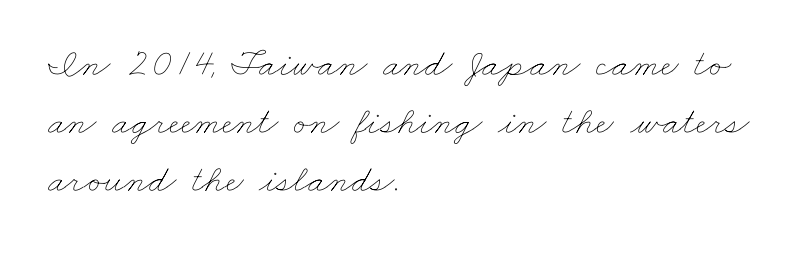
The image shows 39 px thin, wide type; set left-aligned, normal line spacing (1.49x), normal letter spacing, not underlined; low stroke contrast and a small x-height.
